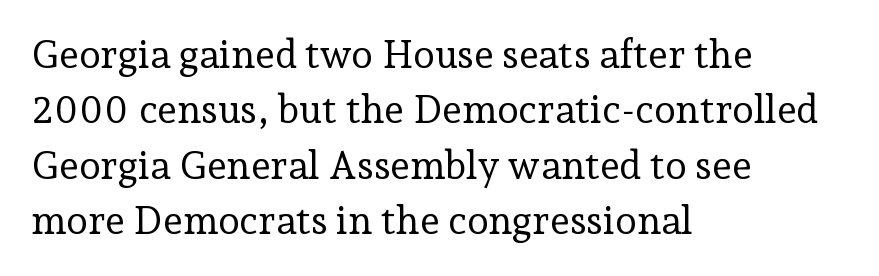
Horizontal alignment here is leftward, the default for most running prose. A light-to-regular cut is what we see here. Is this a fixed-width face? No — the glyphs have proportional, varying widths. Underlining? Definitely not there. Default kerning and tracking; the words read as compact shapes.
